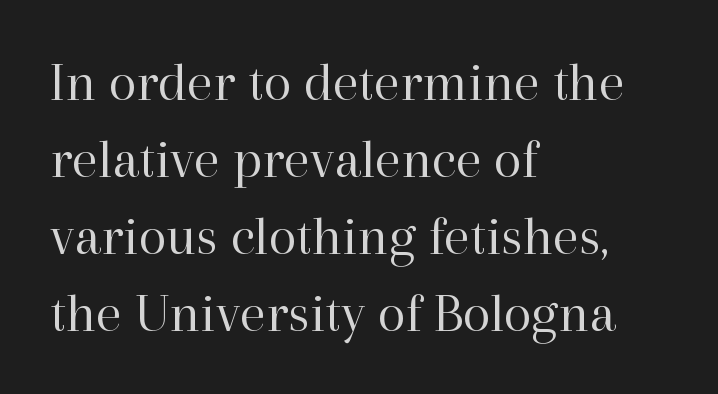
{"serif": "yes", "italic": "no", "bold": "no", "weight": "regular", "width": "normal", "stroke_contrast": "high", "x_height": "medium", "monospaced": "no", "underline": "no", "align": "left", "line_spacing": "normal", "line_spacing_ratio": 1.35, "letter_spacing": "normal", "letter_spacing_em": 0.0, "glyph_px": 57}
